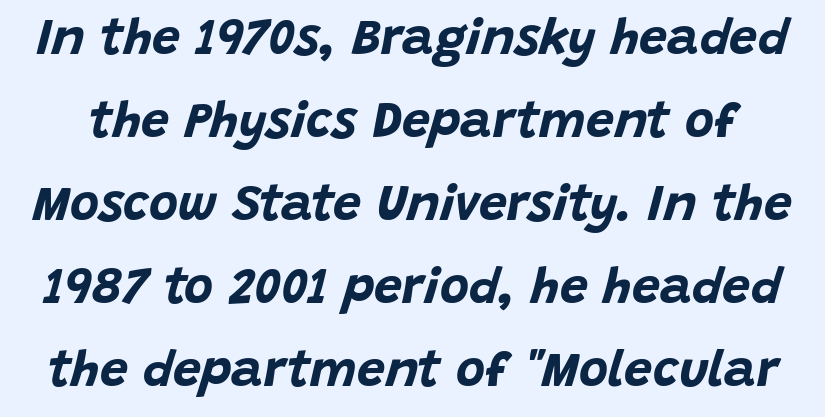
{"italic": "yes", "lean": "right", "slant_degrees": 15, "bold": "yes", "weight": "bold", "width": "normal", "stroke_contrast": "low", "x_height": "large", "monospaced": "no", "underline": "no", "line_spacing": "normal", "line_spacing_ratio": 1.66, "letter_spacing": "normal", "letter_spacing_em": 0.0, "glyph_px": 50}
